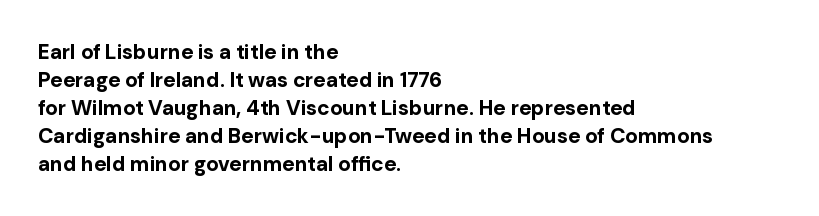
Q: Is the text bold? A: Yes.
Q: Is the text italic (slanted)? A: No, it is upright.
Q: Is the text underlined? A: No.
Q: How is the paragraph aligned? A: Left-aligned.
Q: Is the spacing between letters normal or unusually wide? A: Normal.
Q: Is the spacing between lines tight, normal or loose? A: Normal.
